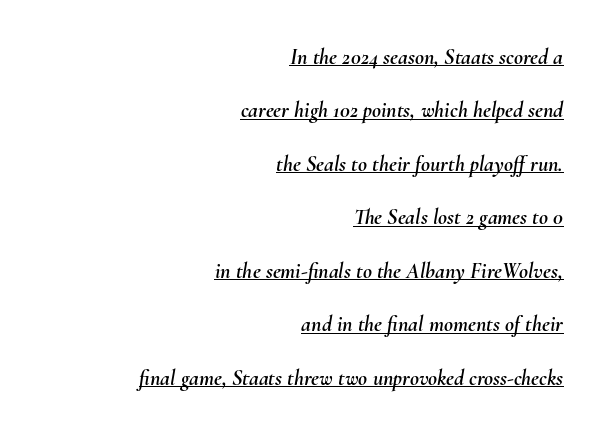
{"italic": "yes", "lean": "right", "slant_degrees": 10, "underline": "yes", "align": "right", "line_spacing": "loose", "line_spacing_ratio": 2.43, "letter_spacing": "normal", "letter_spacing_em": 0.0, "glyph_px": 22}
